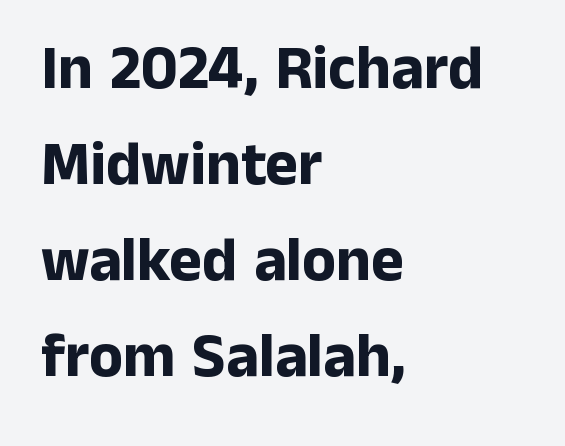
The image shows 62 px bold sans-serif type, upright; set left-aligned, normal line spacing (1.55x), normal letter spacing, not underlined; low stroke contrast and a medium x-height.
